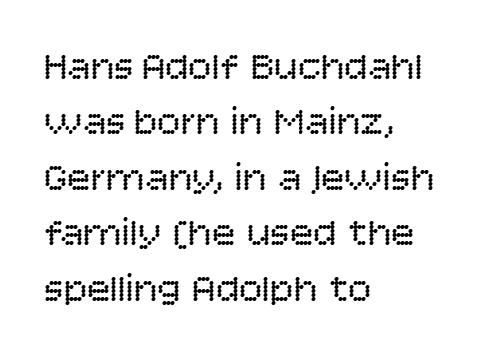
Q: Is the text bold? A: No.
Q: Is the text italic (slanted)? A: No, it is upright.
Q: Is the typeface a serif or a sans-serif typeface? A: Sans-serif.
Q: Is the text underlined? A: No.
Q: How is the paragraph aligned? A: Left-aligned.
Q: Is the spacing between letters normal or unusually wide? A: Normal.
Q: Is the spacing between lines tight, normal or loose? A: Normal.
Q: Width (condensed, normal, or wide)? A: Normal.
Q: Stroke contrast? A: Low.
Q: x-height? A: Large.
Q: Monospaced? A: No.
